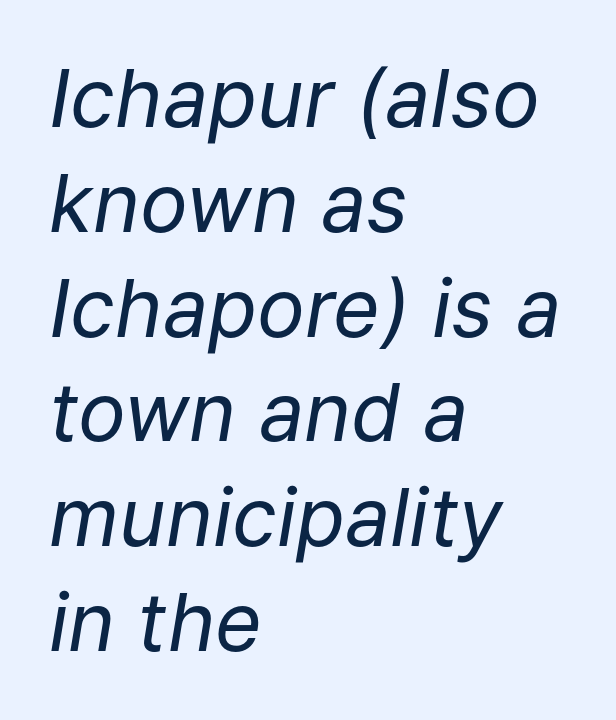
{"italic": "yes", "lean": "right", "slant_degrees": 9, "bold": "no", "weight": "regular", "width": "normal", "stroke_contrast": "low", "x_height": "medium", "monospaced": "no", "underline": "no", "align": "left", "line_spacing": "normal", "line_spacing_ratio": 1.31, "letter_spacing": "normal", "letter_spacing_em": 0.0, "glyph_px": 80}
